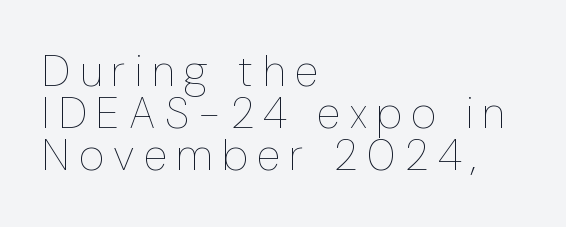
Baseline-to-baseline distance is barely more than the letter height. Note the varied advance widths — an 'i' is clearly narrower than an 'm'. Descenders are the only things crossing below the line. Ink coverage per letter is moderate at most. The letterforms stand isolated, each surrounded by extra space. The ragged edge is on the right, which tells us the setting is flush left.
